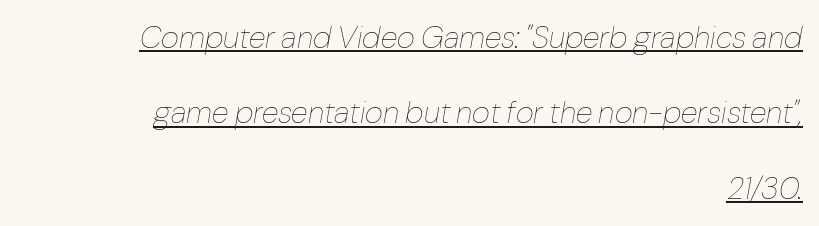
{"italic": "yes", "lean": "right", "slant_degrees": 10, "bold": "no", "weight": "thin", "width": "normal", "stroke_contrast": "low", "x_height": "medium", "monospaced": "no", "underline": "yes", "align": "right", "line_spacing": "loose", "line_spacing_ratio": 2.43, "letter_spacing": "normal", "letter_spacing_em": 0.0, "glyph_px": 31}
